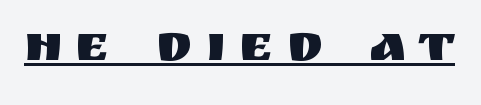
Q: Is the text italic (slanted)? A: No, it is upright.
Q: Is the typeface a serif or a sans-serif typeface? A: Sans-serif.
Q: Is the text underlined? A: Yes.
Q: Is the spacing between letters normal or unusually wide? A: Unusually wide.
Q: Width (condensed, normal, or wide)? A: Normal.
Q: Stroke contrast? A: Medium.
Q: x-height? A: Large.
Q: Monospaced? A: No.
